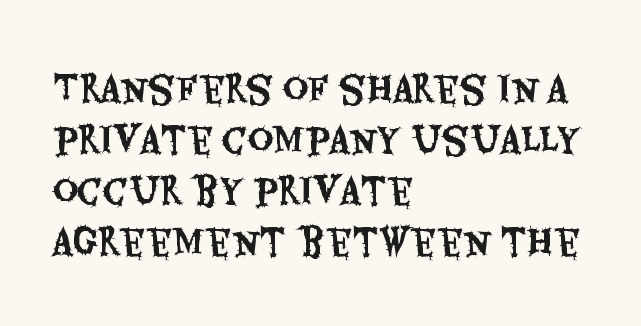
Q: Is the text italic (slanted)? A: No, it is upright.
Q: Is the typeface a serif or a sans-serif typeface? A: Sans-serif.
Q: Is the text underlined? A: No.
Q: How is the paragraph aligned? A: Left-aligned.
Q: Is the spacing between letters normal or unusually wide? A: Normal.
Q: Is the spacing between lines tight, normal or loose? A: Normal.
Q: Width (condensed, normal, or wide)? A: Condensed.
Q: Stroke contrast? A: Medium.
Q: x-height? A: Large.
Q: Monospaced? A: No.
